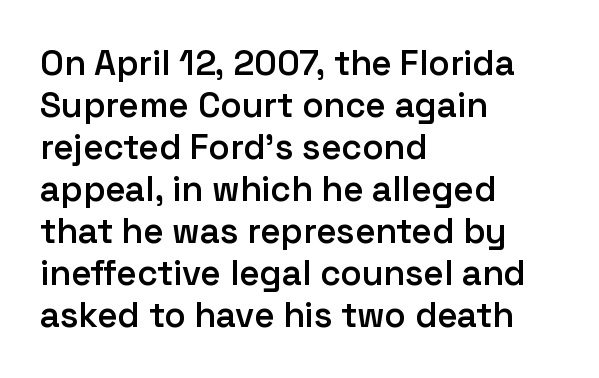
The image shows 35 px semibold sans-serif type, upright; set left-aligned, line spacing 1.2x, normal letter spacing, not underlined; low stroke contrast and a medium x-height.
